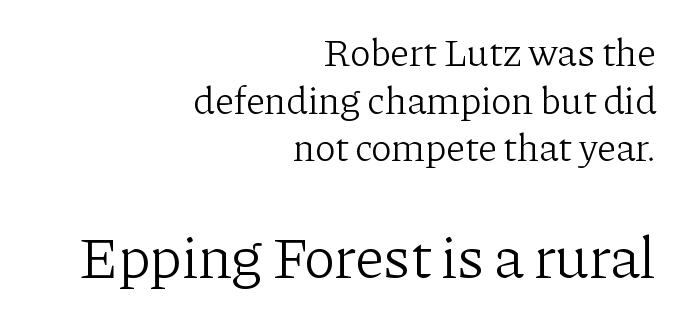
{"serif": "yes", "italic": "no", "bold": "no", "weight": "light", "width": "normal", "stroke_contrast": "low", "x_height": "medium", "monospaced": "no", "underline": "no", "align": "right", "line_spacing_ratio": 1.22, "letter_spacing": "normal", "letter_spacing_em": 0.0, "larger_block": "second", "size_ratio": 1.51, "glyph_px": 59}
